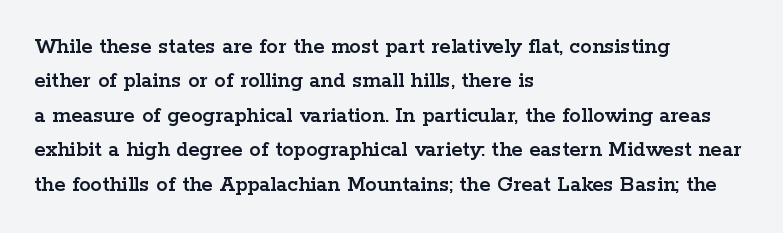
{"italic": "no", "underline": "no", "align": "left", "line_spacing": "normal", "line_spacing_ratio": 1.5, "letter_spacing": "normal", "letter_spacing_em": 0.0, "glyph_px": 23}
